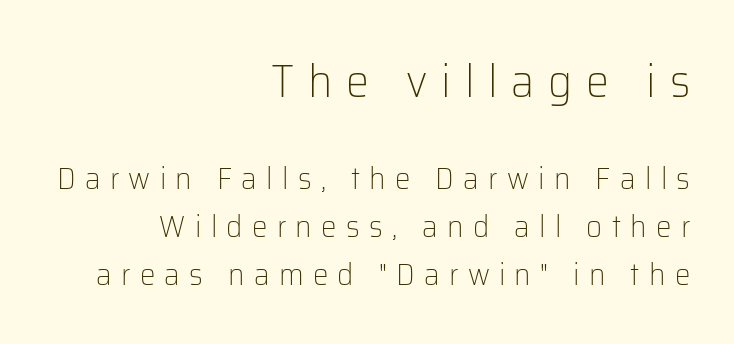
The image shows 46 px light sans-serif type, upright; set right-aligned, normal line spacing (1.56x), unusually wide letter spacing (+0.3 em), not underlined; the first (top) block is 1.48x larger; low stroke contrast and a medium x-height.
